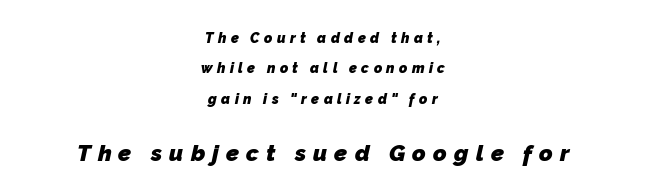
The image shows 23 px bold type; set centered, loose line spacing (2.17x), unusually wide letter spacing (+0.31 em), not underlined; the second (bottom) block is 1.64x larger.
